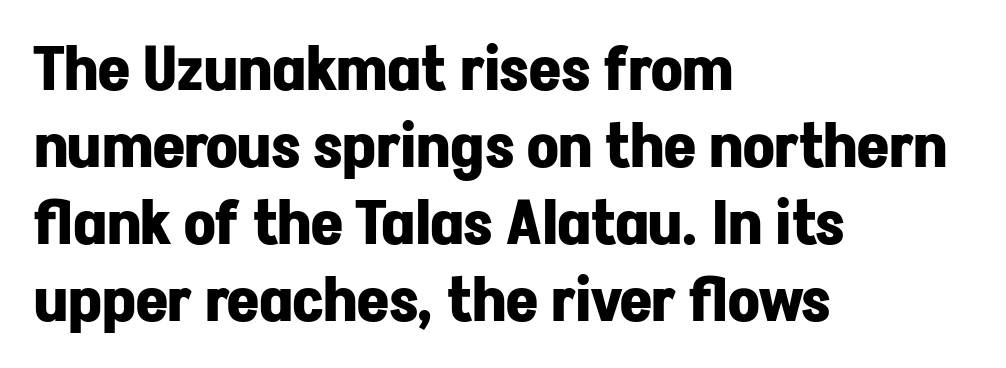
{"serif": "no", "italic": "no", "bold": "yes", "weight": "bold", "width": "normal", "stroke_contrast": "low", "x_height": "medium", "monospaced": "no", "underline": "no", "align": "left", "line_spacing_ratio": 1.24, "letter_spacing": "normal", "letter_spacing_em": 0.0, "glyph_px": 62}
